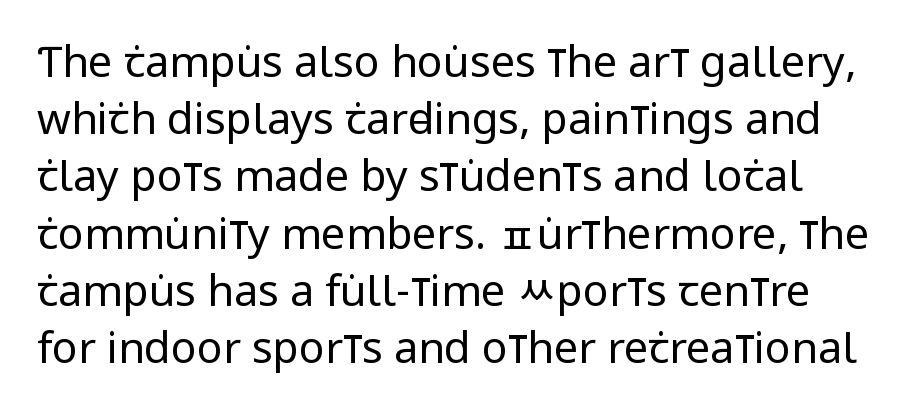
Q: Is the text bold? A: No.
Q: Is the text italic (slanted)? A: No, it is upright.
Q: Is the typeface a serif or a sans-serif typeface? A: Sans-serif.
Q: Is the text underlined? A: No.
Q: Is the spacing between letters normal or unusually wide? A: Normal.
Q: Is the spacing between lines tight, normal or loose? A: Normal.
Q: Width (condensed, normal, or wide)? A: Condensed.
Q: Stroke contrast? A: Low.
Q: x-height? A: Large.
Q: Monospaced? A: No.
